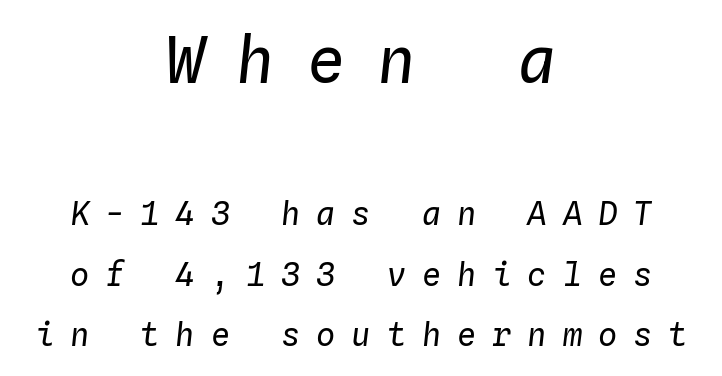
The image shows 64 px regular-weight type, italic (leaning right), monospaced; set centered, loose line spacing (1.9x), unusually wide letter spacing (+0.5 em), not underlined; the first (top) block is 2.0x larger; low stroke contrast and a medium x-height.
